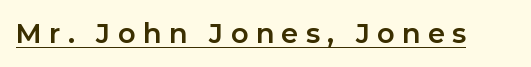
The image shows 27 px bold type, upright; set unusually wide letter spacing (+0.27 em), underlined.
